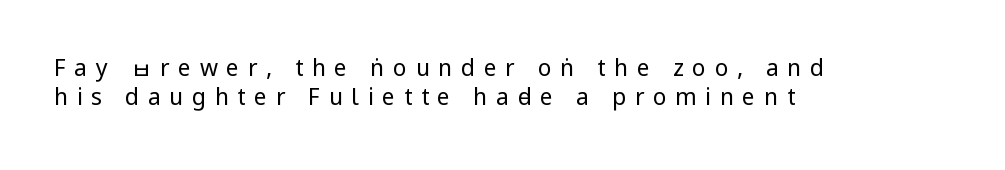
The image shows 23 px text type, upright; set left-aligned, normal line spacing (1.28x), unusually wide letter spacing (+0.37 em), not underlined.
